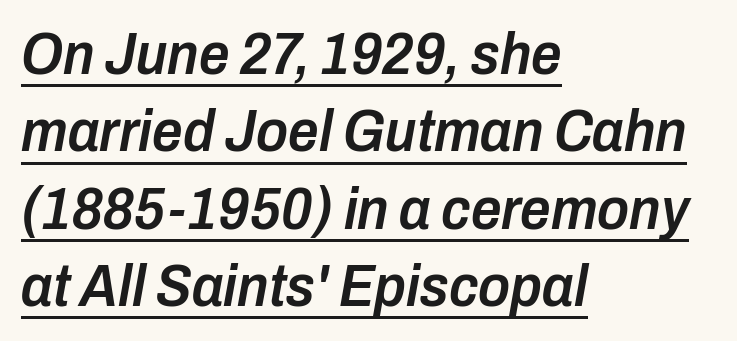
You could not count columns in this text — the font is proportionally spaced. The paragraph shown leans on its left margin. As a designer I'd log this as weight 600, semibold. In terms of posture, this sample is oblique. Somebody hit Ctrl+U on this one — the words are underlined.
